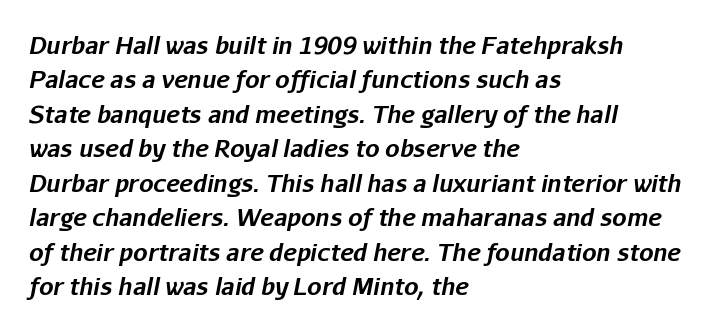
Tracking value appears to be zero — textbook default spacing. The lines are quadded left. The block of text has a typical density, with ordinary space between rows. Only glyphs here, with clear space below each row. Is the type bold? Yes — the strokes are clearly thick and heavy.
